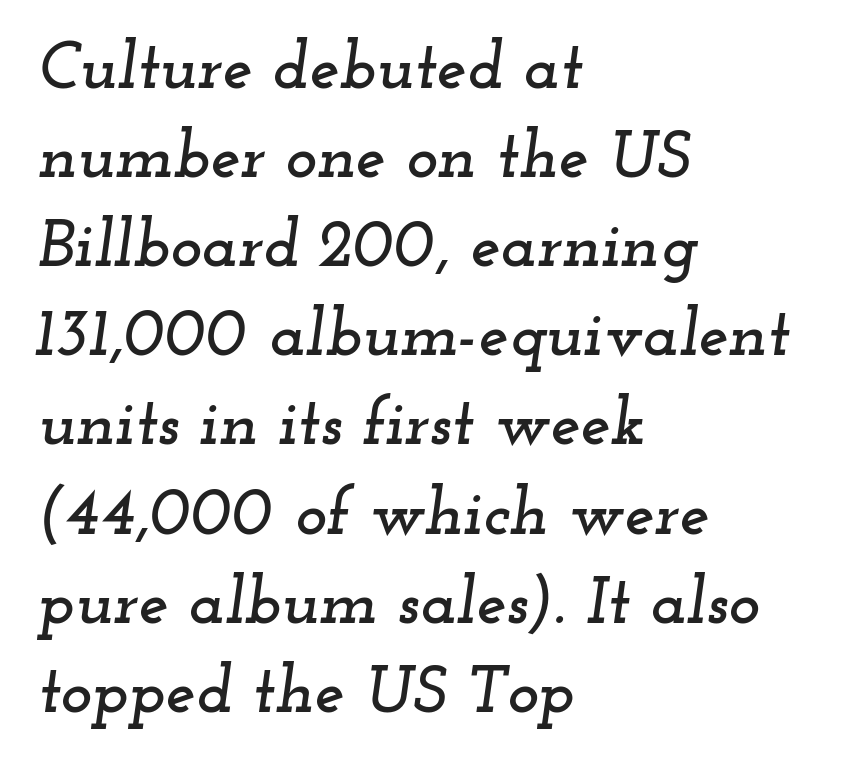
Q: Is the text italic (slanted)? A: Yes, it leans right by about 12 degrees.
Q: Is the typeface a serif or a sans-serif typeface? A: Serif.
Q: Is the text underlined? A: No.
Q: How is the paragraph aligned? A: Left-aligned.
Q: Is the spacing between letters normal or unusually wide? A: Normal.
Q: Is the spacing between lines tight, normal or loose? A: Normal.
Q: Width (condensed, normal, or wide)? A: Wide.
Q: Stroke contrast? A: Low.
Q: x-height? A: Small.
Q: Monospaced? A: No.
